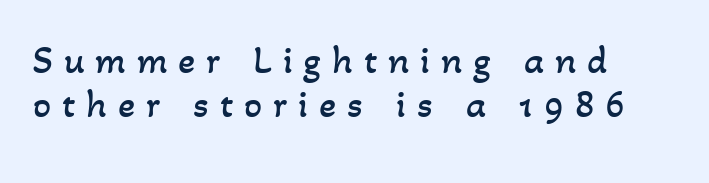
Q: Is the text bold? A: No.
Q: Is the text underlined? A: No.
Q: How is the paragraph aligned? A: Left-aligned.
Q: Is the spacing between letters normal or unusually wide? A: Unusually wide.
Q: Is the spacing between lines tight, normal or loose? A: Tight.
Q: Width (condensed, normal, or wide)? A: Normal.
Q: Stroke contrast? A: Low.
Q: x-height? A: Small.
Q: Monospaced? A: No.
